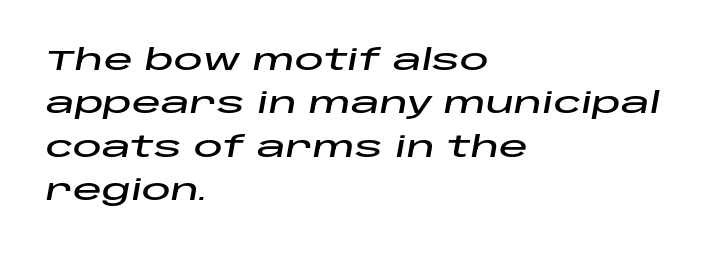
The image shows 29 px wide type, italic (leaning right); set left-aligned, normal line spacing (1.5x), normal letter spacing, not underlined; low stroke contrast and a large x-height.
